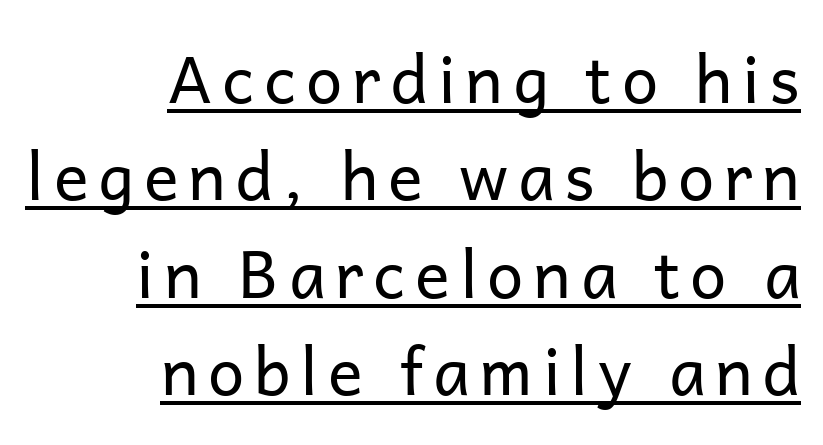
Q: Is the text bold? A: No.
Q: Is the text italic (slanted)? A: No, it is upright.
Q: Is the typeface a serif or a sans-serif typeface? A: Sans-serif.
Q: Is the text underlined? A: Yes.
Q: How is the paragraph aligned? A: Right-aligned.
Q: Is the spacing between lines tight, normal or loose? A: Normal.
Q: Width (condensed, normal, or wide)? A: Normal.
Q: Stroke contrast? A: Low.
Q: x-height? A: Medium.
Q: Monospaced? A: No.
